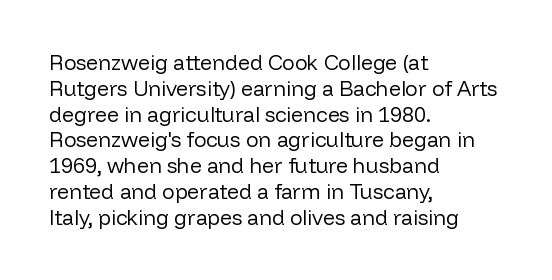
Q: Is the text bold? A: No.
Q: Is the text italic (slanted)? A: No, it is upright.
Q: Is the text underlined? A: No.
Q: How is the paragraph aligned? A: Left-aligned.
Q: Is the spacing between letters normal or unusually wide? A: Normal.
